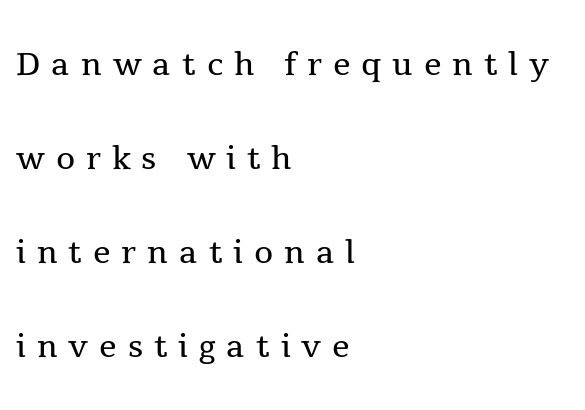
I'd call this a serif setting — the letters wear small feet. The face used here is proportionally spaced, like ordinary book or web type. Regarding leading, the lines here are spaced well apart. These lines have a slow, spaced-out rhythm from letter to letter. Notice how the stems are strictly vertical — no italics here. The glyphs are unaccompanied by any horizontal stroke below them.
